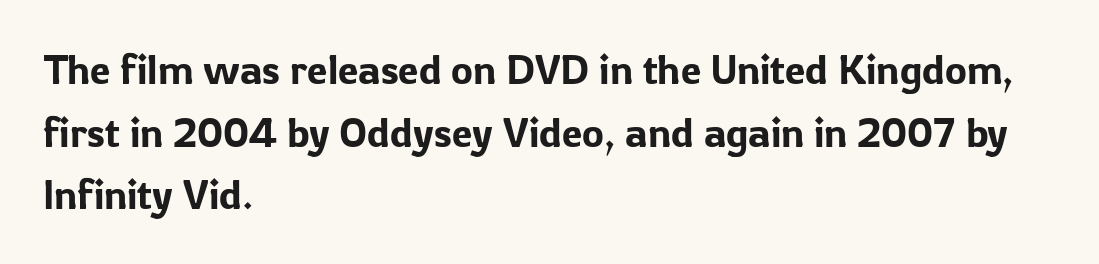
Q: Is the text italic (slanted)? A: No, it is upright.
Q: Is the typeface a serif or a sans-serif typeface? A: Sans-serif.
Q: Is the text underlined? A: No.
Q: How is the paragraph aligned? A: Left-aligned.
Q: Is the spacing between letters normal or unusually wide? A: Normal.
Q: Is the spacing between lines tight, normal or loose? A: Normal.
Q: Width (condensed, normal, or wide)? A: Normal.
Q: Stroke contrast? A: Low.
Q: x-height? A: Medium.
Q: Monospaced? A: No.
